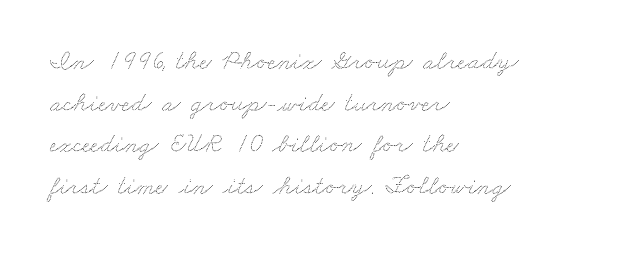
The image shows 27 px text type; set left-aligned, normal line spacing (1.54x), normal letter spacing, not underlined.
